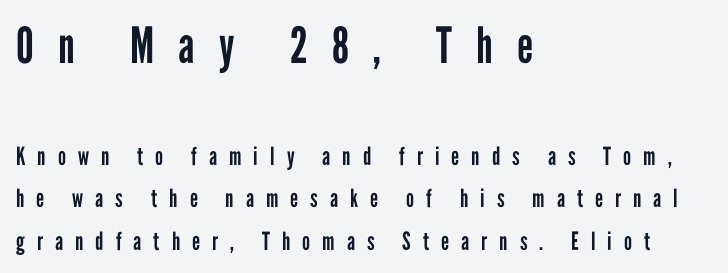
{"serif": "no", "italic": "no", "bold": "no", "weight": "regular", "width": "condensed", "stroke_contrast": "low", "x_height": "medium", "monospaced": "no", "underline": "no", "align": "left", "line_spacing": "normal", "line_spacing_ratio": 1.7, "letter_spacing": "wide", "letter_spacing_em": 0.48, "larger_block": "first", "size_ratio": 2.0, "glyph_px": 50}
